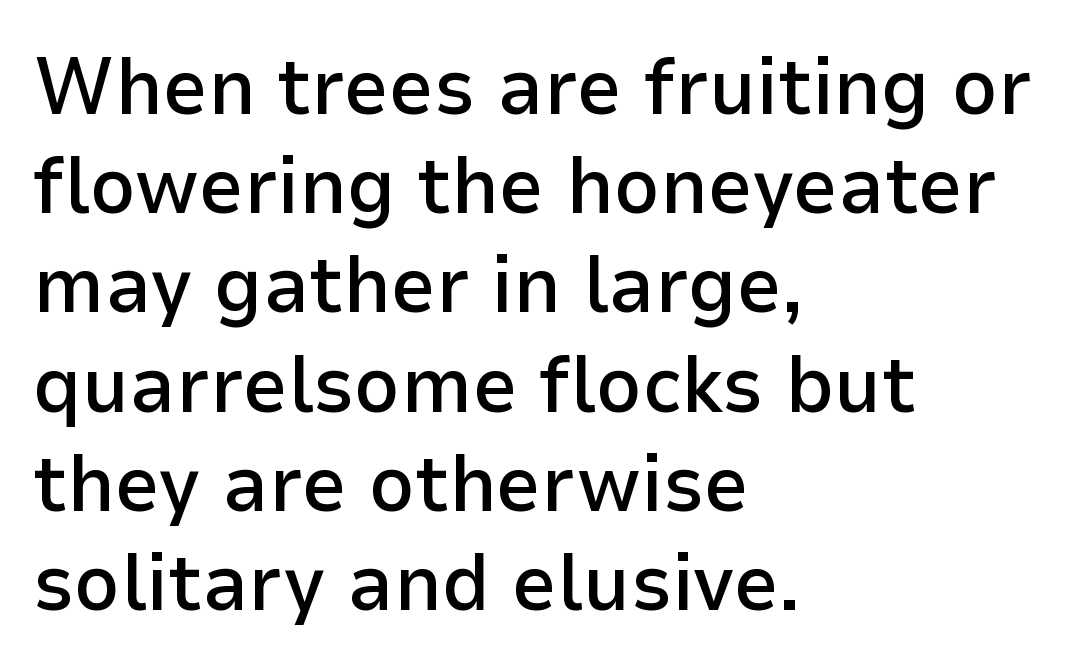
Q: Is the text bold? A: Semi-bold.
Q: Is the text italic (slanted)? A: No, it is upright.
Q: Is the typeface a serif or a sans-serif typeface? A: Sans-serif.
Q: Is the text underlined? A: No.
Q: How is the paragraph aligned? A: Left-aligned.
Q: Is the spacing between letters normal or unusually wide? A: Normal.
Q: Width (condensed, normal, or wide)? A: Normal.
Q: Stroke contrast? A: Low.
Q: x-height? A: Medium.
Q: Monospaced? A: No.
